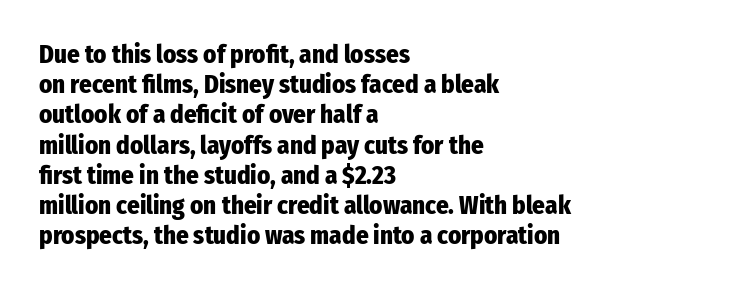
The image shows 25 px bold type, upright; set left-aligned, line spacing 1.21x, normal letter spacing, not underlined.
